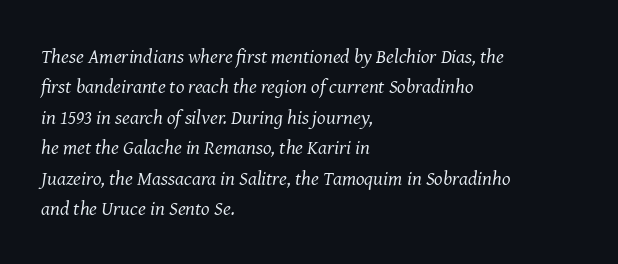
Horizontal bands of white between lines are of average thickness. Looking at the ascenders, they clearly lean. The baseline area is clear. Casual observation: everything's shoved over to the left.
